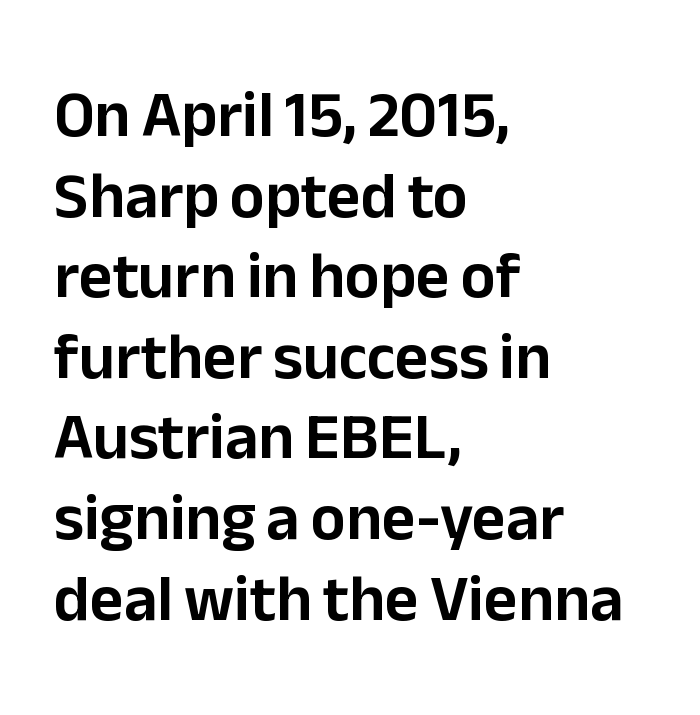
The image shows 65 px sans-serif type, upright; set left-aligned, line spacing 1.24x, normal letter spacing, not underlined; low stroke contrast and a medium x-height.
